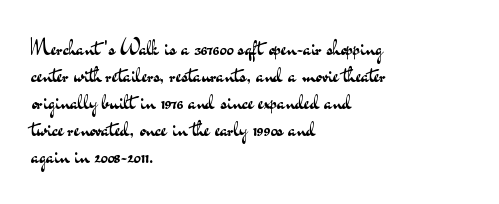
Beneath every word, the page is bare. Caption: face not bold, strokes unweighted. The gaps between neighbouring characters are ordinary and unremarkable.
